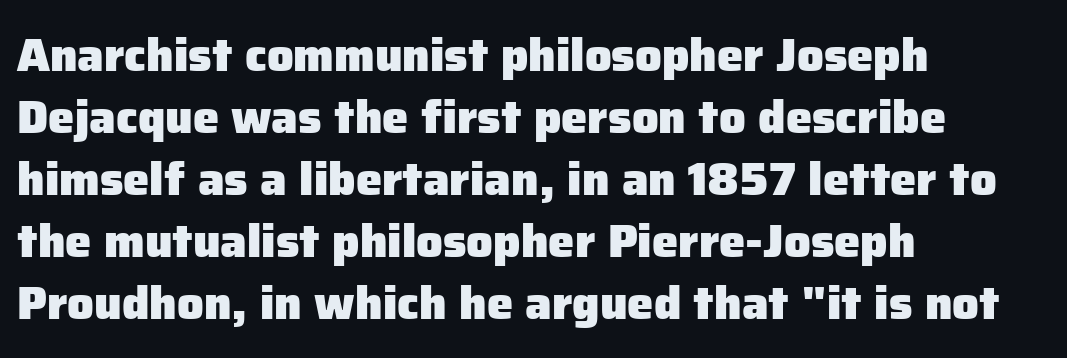
Q: Is the text bold? A: Yes.
Q: Is the text italic (slanted)? A: No, it is upright.
Q: Is the typeface a serif or a sans-serif typeface? A: Sans-serif.
Q: Is the text underlined? A: No.
Q: How is the paragraph aligned? A: Left-aligned.
Q: Is the spacing between letters normal or unusually wide? A: Normal.
Q: Is the spacing between lines tight, normal or loose? A: Normal.
Q: Width (condensed, normal, or wide)? A: Normal.
Q: Stroke contrast? A: Low.
Q: x-height? A: Medium.
Q: Monospaced? A: No.
